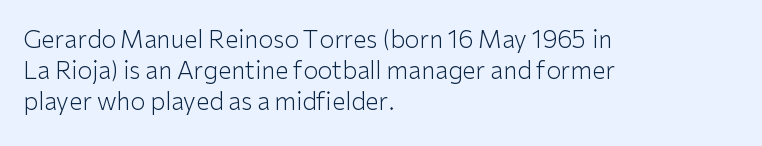
{"italic": "no", "bold": "no", "underline": "no", "align": "left", "line_spacing": "normal", "line_spacing_ratio": 1.3, "letter_spacing": "normal", "letter_spacing_em": 0.0, "glyph_px": 24}
